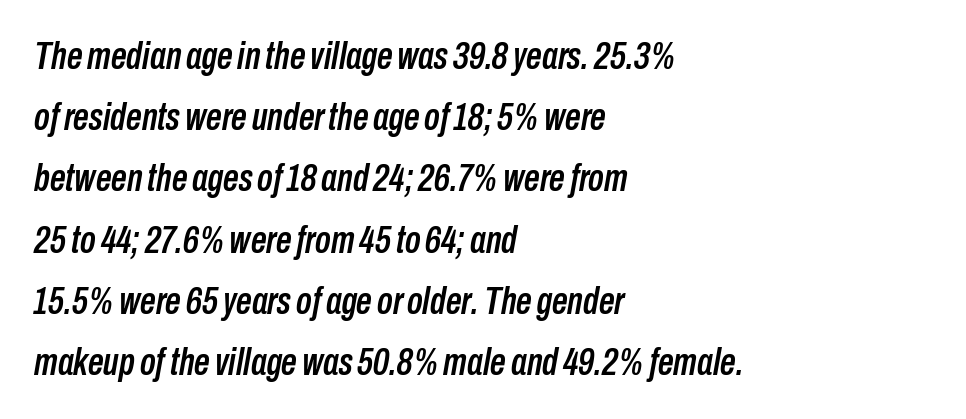
The whole block is typeset with a tilt. All the whitespace from short lines collects on the right. The gaps between neighbouring characters are ordinary and unremarkable. Looks like regular typesetting: each glyph gets only the width it needs.
